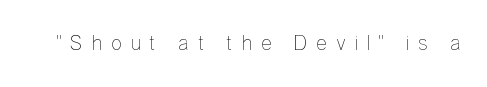
Q: Is the text bold? A: No.
Q: Is the text italic (slanted)? A: No, it is upright.
Q: Is the text underlined? A: No.
Q: Is the spacing between letters normal or unusually wide? A: Unusually wide.
